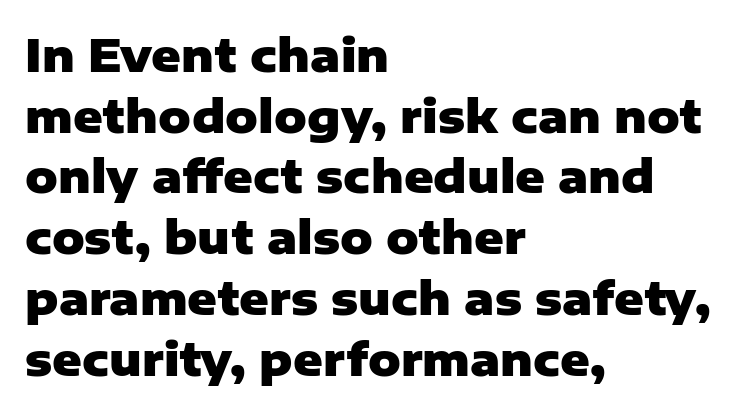
Q: Is the text bold? A: Yes.
Q: Is the text italic (slanted)? A: No, it is upright.
Q: Is the typeface a serif or a sans-serif typeface? A: Sans-serif.
Q: Is the text underlined? A: No.
Q: How is the paragraph aligned? A: Left-aligned.
Q: Is the spacing between letters normal or unusually wide? A: Normal.
Q: Is the spacing between lines tight, normal or loose? A: Normal.
Q: Width (condensed, normal, or wide)? A: Normal.
Q: Stroke contrast? A: Low.
Q: x-height? A: Medium.
Q: Monospaced? A: No.
